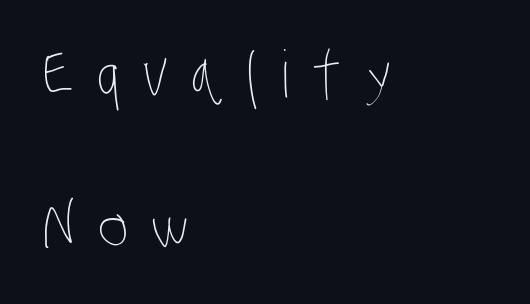
{"bold": "no", "weight": "thin", "width": "condensed", "stroke_contrast": "low", "x_height": "large", "monospaced": "no", "underline": "no", "align": "left", "line_spacing": "loose", "line_spacing_ratio": 2.35, "letter_spacing": "wide", "letter_spacing_em": 0.35, "glyph_px": 65}
